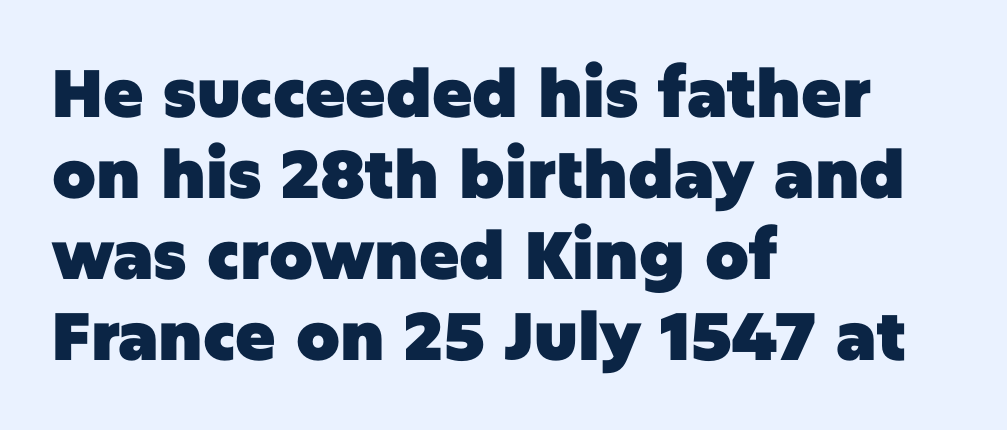
This is the regular roman posture of the typeface. Clear beneath every line of the passage. What stands out about the letter spacing? Nothing — it is the standard amount. This sample has the flowing, uneven cadence of proportional lettering. A typesetter would label this face a sans. Bold? Absolutely — the strokes are thick and heavy.
